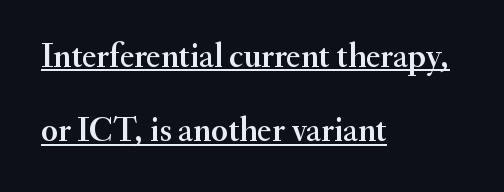
This rendering features underlined lettering. Is this a fixed-width face? No — the glyphs have proportional, varying widths. Caption: multi-line text, flush left, ragged right. You could fit nearly another row in the gap between these rows. Does extra space separate the letters? No, they use regular spacing. This sample uses a serif face.
